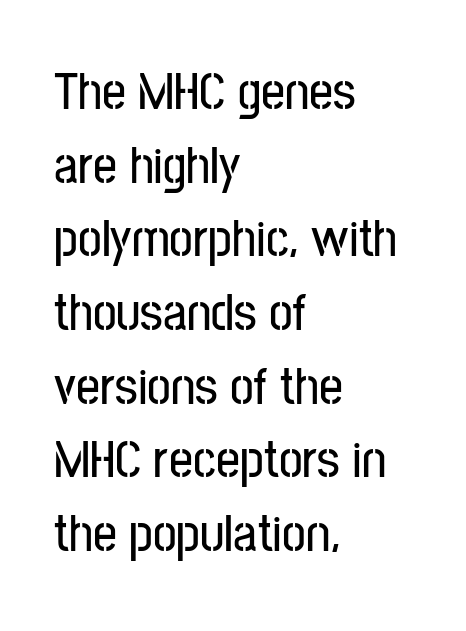
These lines were composed using upright roman letters. Line starts are locked; line ends wander. Just letters on the line, the space beneath them empty. Do the characters align in a grid? No, the font is proportional.
